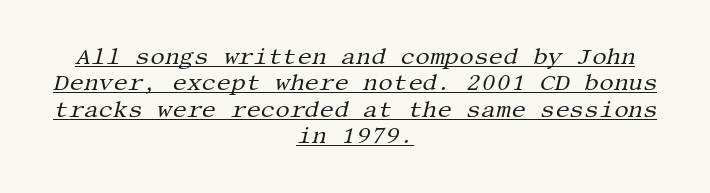
{"italic": "yes", "lean": "right", "slant_degrees": 13, "bold": "no", "underline": "yes", "align": "center", "line_spacing": "tight", "line_spacing_ratio": 1.15, "letter_spacing": "normal", "letter_spacing_em": 0.0, "glyph_px": 23}
